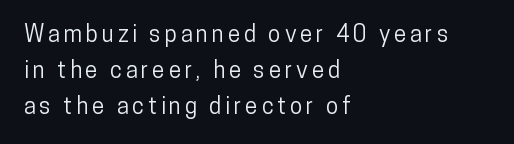
The image shows 23 px text type, upright; set left-aligned, normal line spacing (1.56x), not underlined.
